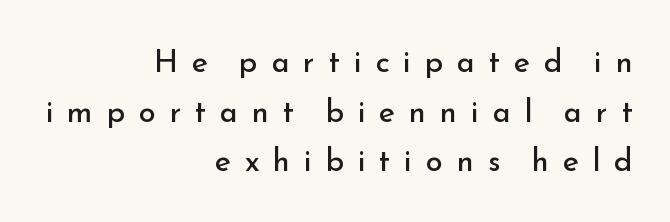
Q: Is the text bold? A: No.
Q: Is the text italic (slanted)? A: No, it is upright.
Q: Is the typeface a serif or a sans-serif typeface? A: Sans-serif.
Q: Is the text underlined? A: No.
Q: How is the paragraph aligned? A: Right-aligned.
Q: Is the spacing between letters normal or unusually wide? A: Unusually wide.
Q: Is the spacing between lines tight, normal or loose? A: Normal.
Q: Width (condensed, normal, or wide)? A: Normal.
Q: Stroke contrast? A: Low.
Q: x-height? A: Small.
Q: Monospaced? A: No.
